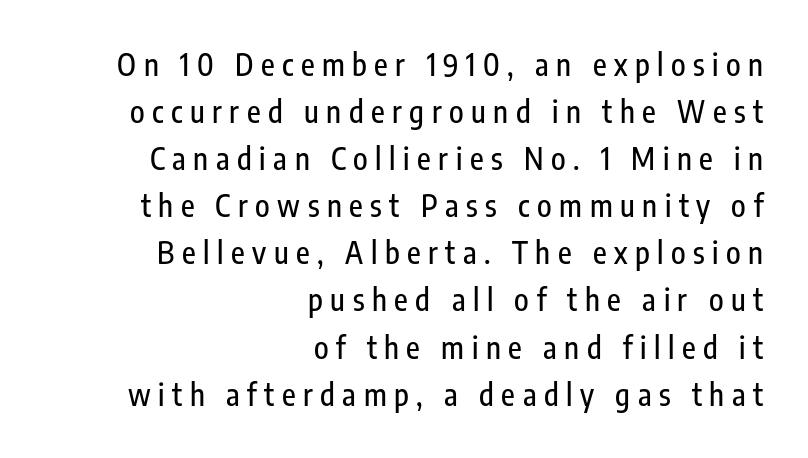
Q: Is the text italic (slanted)? A: No, it is upright.
Q: Is the typeface a serif or a sans-serif typeface? A: Sans-serif.
Q: Is the text underlined? A: No.
Q: How is the paragraph aligned? A: Right-aligned.
Q: Is the spacing between letters normal or unusually wide? A: Unusually wide.
Q: Is the spacing between lines tight, normal or loose? A: Normal.
Q: Width (condensed, normal, or wide)? A: Condensed.
Q: Stroke contrast? A: Low.
Q: x-height? A: Medium.
Q: Monospaced? A: No.
